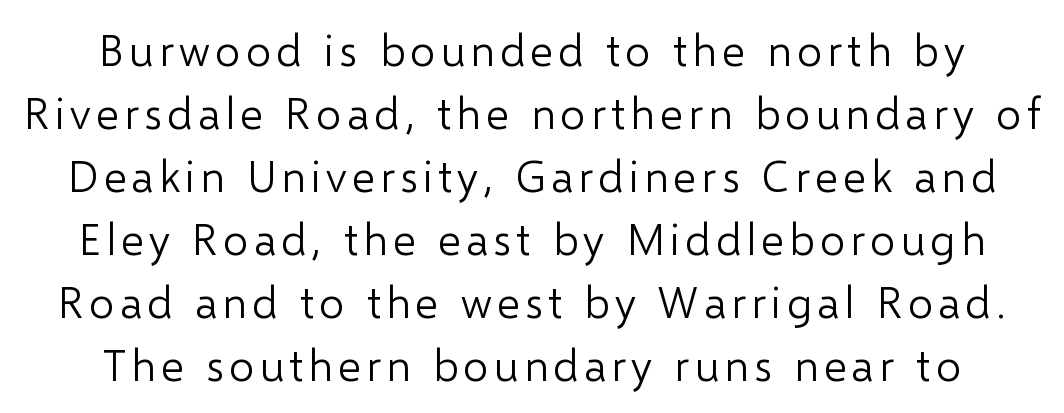
No letter is thick-stroked: the sample isn't bold. No feet cap the strokes, marking this as sans-serif type. The letters advance in unequal steps, a hallmark of proportional type. Vertical strokes here are truly vertical.
